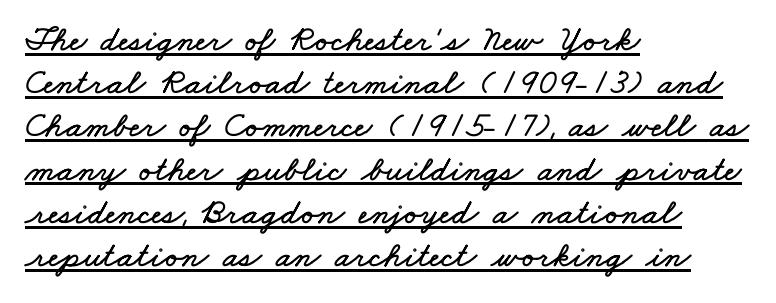
{"width": "wide", "stroke_contrast": "low", "x_height": "small", "monospaced": "no", "underline": "yes", "align": "left", "line_spacing_ratio": 1.2, "letter_spacing": "normal", "letter_spacing_em": 0.0, "glyph_px": 36}
